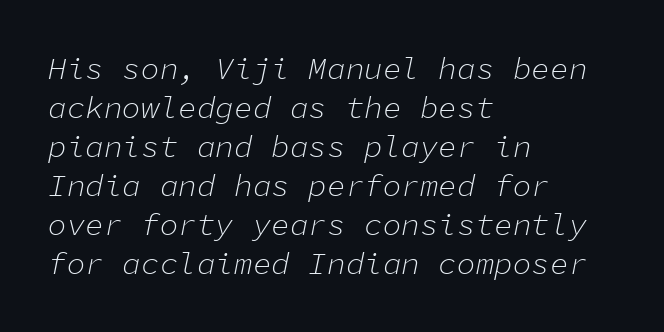
{"italic": "yes", "lean": "right", "slant_degrees": 11, "bold": "no", "weight": "light", "width": "normal", "stroke_contrast": "low", "x_height": "medium", "monospaced": "yes", "underline": "no", "align": "left", "line_spacing": "normal", "line_spacing_ratio": 1.26, "letter_spacing": "normal", "letter_spacing_em": 0.0, "glyph_px": 31}
